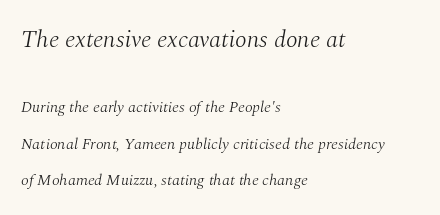
{"italic": "yes", "lean": "right", "slant_degrees": 10, "bold": "no", "underline": "no", "align": "left", "line_spacing": "loose", "line_spacing_ratio": 2.29, "letter_spacing": "normal", "letter_spacing_em": 0.0, "larger_block": "first", "size_ratio": 1.5, "glyph_px": 24}
